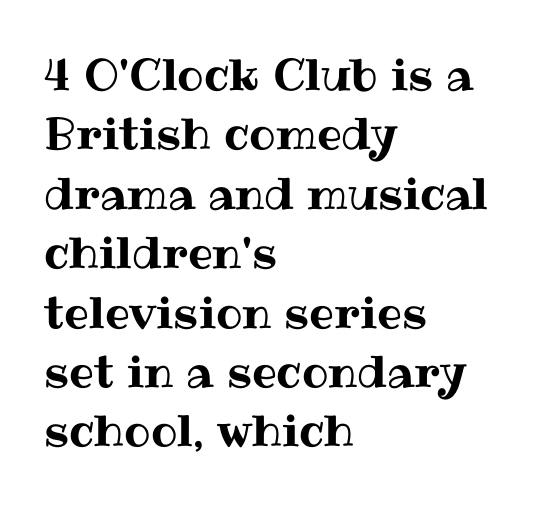
{"italic": "no", "width": "normal", "stroke_contrast": "medium", "x_height": "medium", "monospaced": "no", "underline": "no", "align": "left", "line_spacing": "normal", "line_spacing_ratio": 1.35, "letter_spacing": "normal", "letter_spacing_em": 0.0, "glyph_px": 44}
